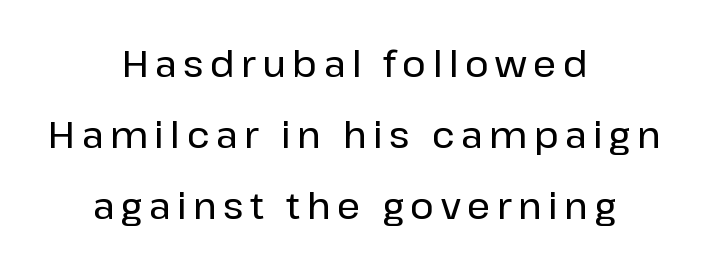
The whitespace from short lines is split evenly between both sides. Every character sits straight up, as roman type does. A typesetter would call this proportional, since set widths differ per character. Descenders hang freely into open space. These lines stand farther apart than default settings would place them. Grotesque or geometric, the face here clearly has no serifs.
